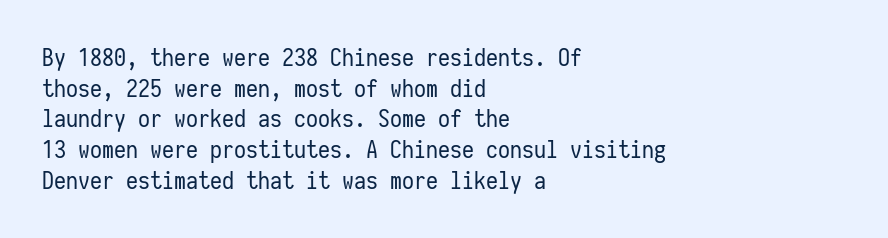
Q: Is the text bold? A: No.
Q: Is the text italic (slanted)? A: No, it is upright.
Q: Is the text underlined? A: No.
Q: How is the paragraph aligned? A: Left-aligned.
Q: Is the spacing between letters normal or unusually wide? A: Normal.
Q: Is the spacing between lines tight, normal or loose? A: Normal.
